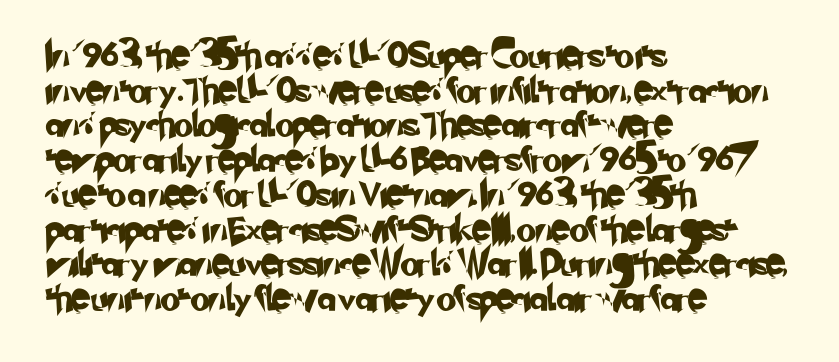
The leading is moderate, giving the passage an even texture. The passage shown is not underscored anywhere. These lines are set flush left with a ragged right edge. The tracking reads as untouched default to a designer's eye.
